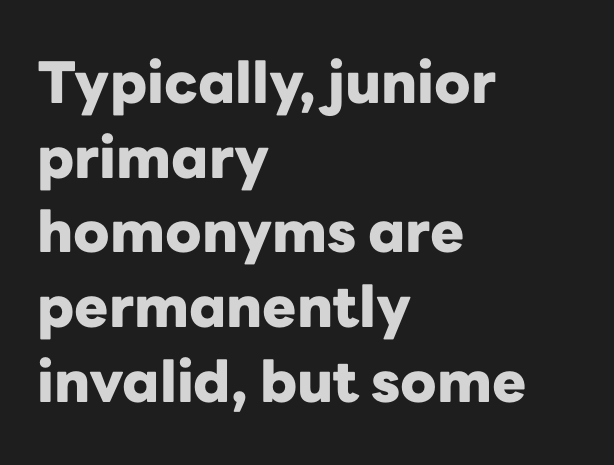
Spacing verdict: proportional, widths tailored to each character. Stroke terminals: plain, sans-serif. Standard letterfit; no display-style spreading of the glyphs. Line beginnings align vertically; line endings do not. Posture: straight, roman, zero tilt. Summary of vertical rhythm: regular, with standard interline spacing.
